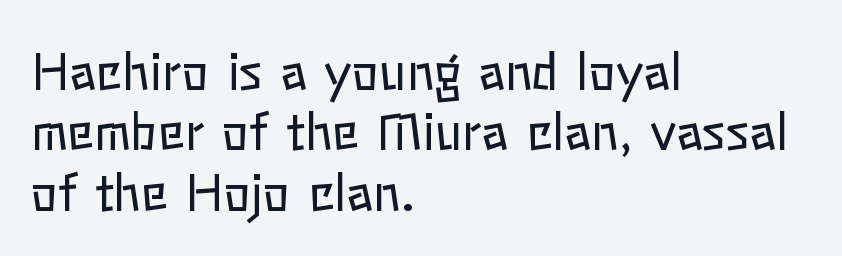
{"italic": "no", "bold": "no", "weight": "regular", "width": "normal", "stroke_contrast": "low", "x_height": "medium", "monospaced": "no", "underline": "no", "align": "left", "line_spacing_ratio": 1.21, "letter_spacing": "normal", "letter_spacing_em": 0.0, "glyph_px": 50}
